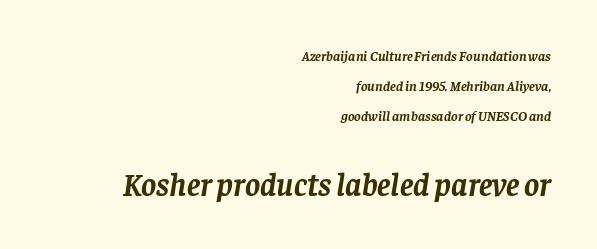
Successive baselines arrive slowly, with a big drop between each. Nobody drew a line under any word here. Each letter keeps its own natural width here, so spacing adapts to shape. Unlike a clean sans, this face finishes its strokes with serifs. In terms of letterspacing, this is plain default setting.
